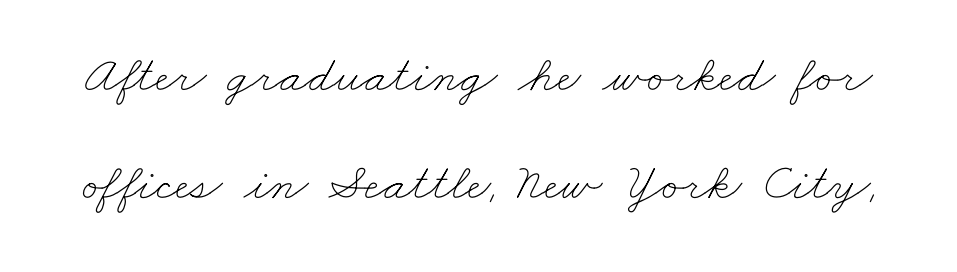
Q: Is the text bold? A: No.
Q: Is the text underlined? A: No.
Q: Is the spacing between letters normal or unusually wide? A: Normal.
Q: Is the spacing between lines tight, normal or loose? A: Loose.
Q: Width (condensed, normal, or wide)? A: Wide.
Q: Stroke contrast? A: Low.
Q: x-height? A: Small.
Q: Monospaced? A: No.
